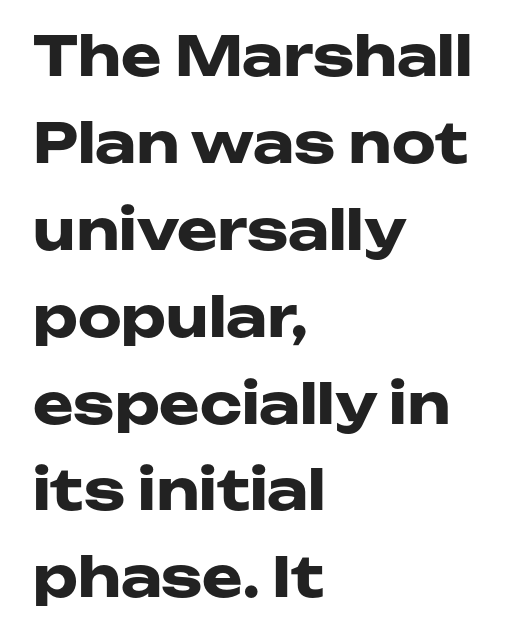
{"serif": "no", "italic": "no", "bold": "yes", "weight": "heavy", "width": "wide", "stroke_contrast": "low", "x_height": "medium", "monospaced": "no", "underline": "no", "align": "left", "line_spacing": "normal", "line_spacing_ratio": 1.58, "letter_spacing": "normal", "letter_spacing_em": 0.0, "glyph_px": 55}
